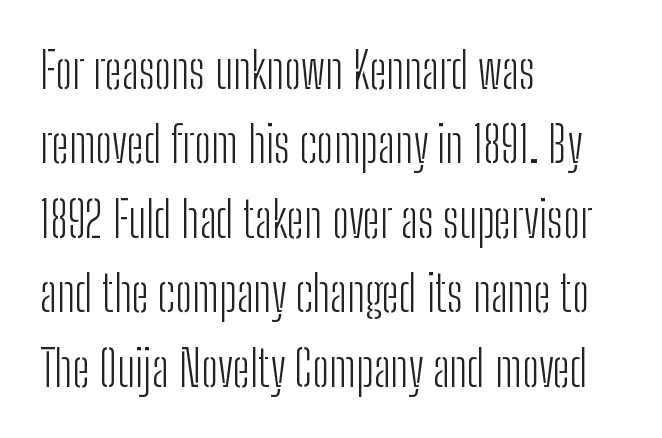
Q: Is the text bold? A: No.
Q: Is the text italic (slanted)? A: No, it is upright.
Q: Is the typeface a serif or a sans-serif typeface? A: Sans-serif.
Q: Is the text underlined? A: No.
Q: How is the paragraph aligned? A: Left-aligned.
Q: Is the spacing between letters normal or unusually wide? A: Normal.
Q: Is the spacing between lines tight, normal or loose? A: Normal.
Q: Width (condensed, normal, or wide)? A: Condensed.
Q: Stroke contrast? A: Low.
Q: x-height? A: Medium.
Q: Monospaced? A: No.
